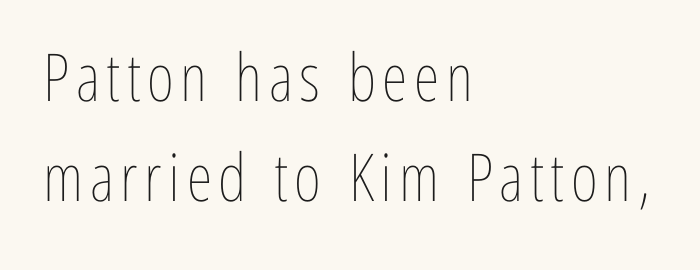
{"italic": "no", "bold": "no", "weight": "thin", "width": "condensed", "stroke_contrast": "low", "x_height": "medium", "monospaced": "no", "underline": "no", "align": "left", "line_spacing": "normal", "line_spacing_ratio": 1.51, "glyph_px": 66}
